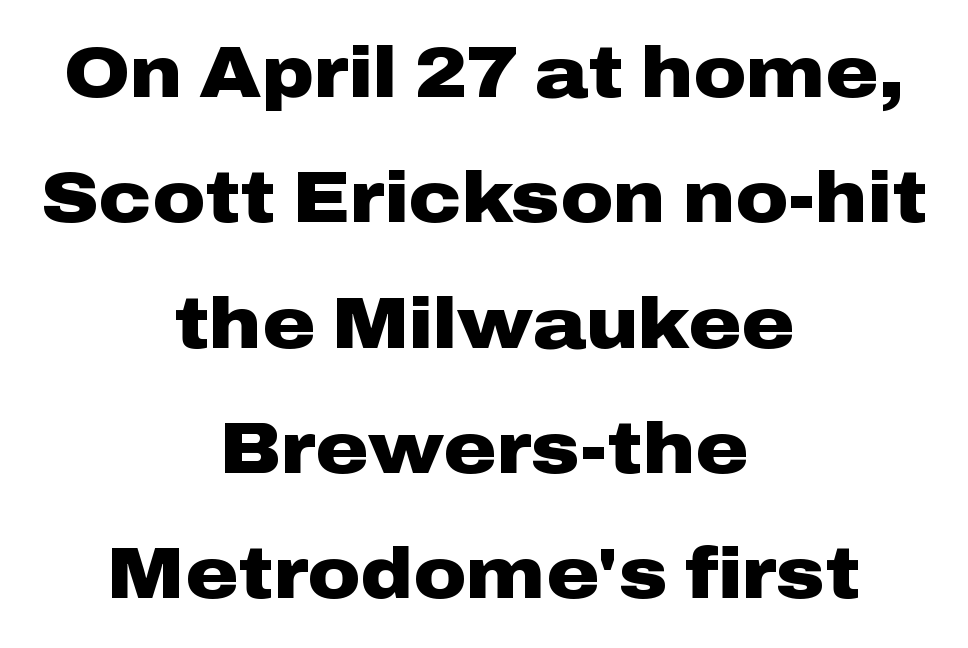
No extra tracking has been applied to these lines. Is this a fixed-width face? No — the glyphs have proportional, varying widths. Serif or sans? Sans — the stroke terminals are bare. The strokes are fattened all the way to bold. This is the regular roman posture of the typeface.
